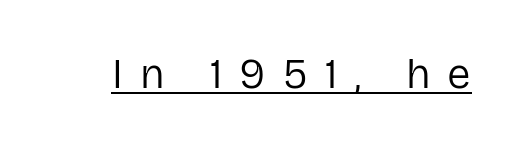
Q: Is the text bold? A: No.
Q: Is the text italic (slanted)? A: No, it is upright.
Q: Is the typeface a serif or a sans-serif typeface? A: Sans-serif.
Q: Is the text underlined? A: Yes.
Q: Is the spacing between letters normal or unusually wide? A: Unusually wide.
Q: Width (condensed, normal, or wide)? A: Normal.
Q: Stroke contrast? A: Low.
Q: x-height? A: Medium.
Q: Monospaced? A: No.
